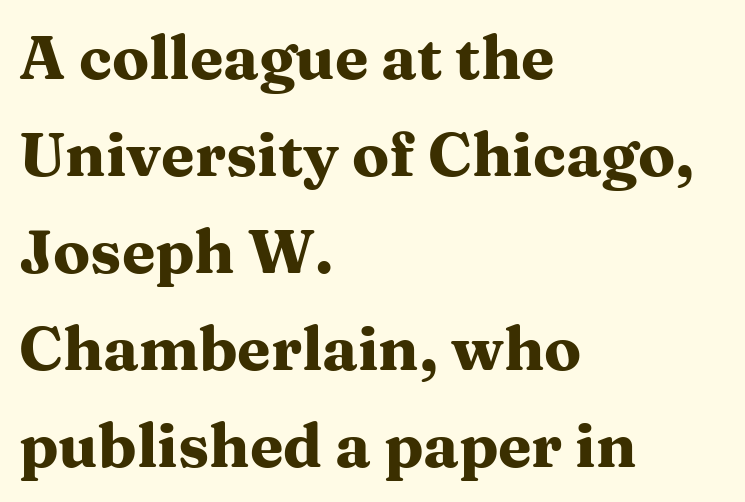
Interline gaps are of average width in this sample. Posture: straight, roman, zero tilt. The text was rendered using a seriffed face with decorative stroke endings. Letters rest on an invisible, unmarked baseline.
